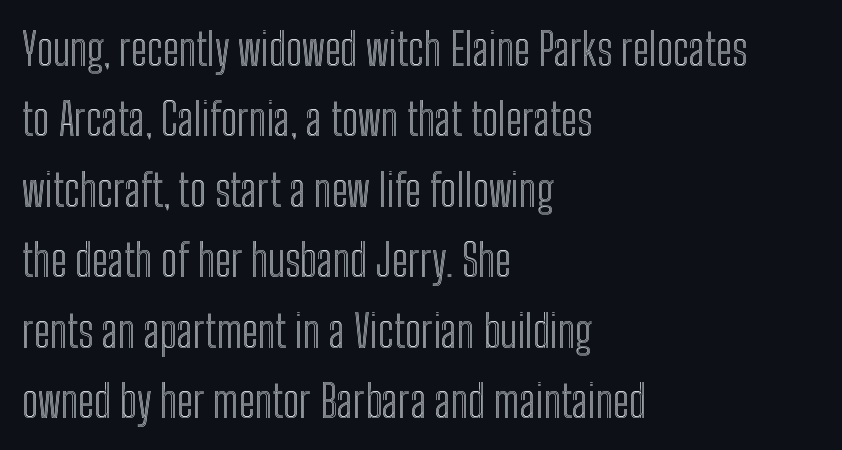
{"italic": "no", "width": "condensed", "x_height": "medium", "monospaced": "no", "underline": "no", "align": "left", "line_spacing": "normal", "line_spacing_ratio": 1.6, "letter_spacing": "normal", "letter_spacing_em": 0.0, "glyph_px": 44}
